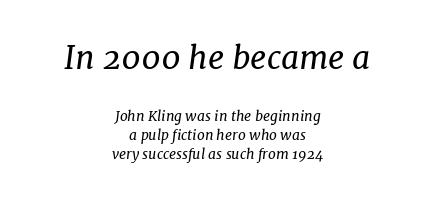
Q: Is the text bold? A: No.
Q: Is the text italic (slanted)? A: Yes, it leans right by about 7 degrees.
Q: Is the typeface a serif or a sans-serif typeface? A: Serif.
Q: Is the text underlined? A: No.
Q: How is the paragraph aligned? A: Centered.
Q: Is the spacing between letters normal or unusually wide? A: Normal.
Q: Is the spacing between lines tight, normal or loose? A: Normal.
Q: Which block of text is set in a larger size, the first (top) or the second (bottom)? A: The first (top) one.
Q: Width (condensed, normal, or wide)? A: Normal.
Q: Stroke contrast? A: Low.
Q: x-height? A: Medium.
Q: Monospaced? A: No.
